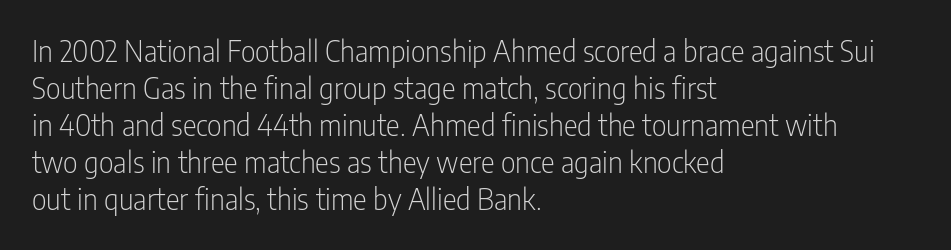
The foot of each line stays bare and open. The horizontal fit of the characters is conventional and even. A quiet, ordinary-to-light weight characterises the typeface. The passage shown is typeset with a sans-serif family. A typesetter would mark this as roman, not italic.
